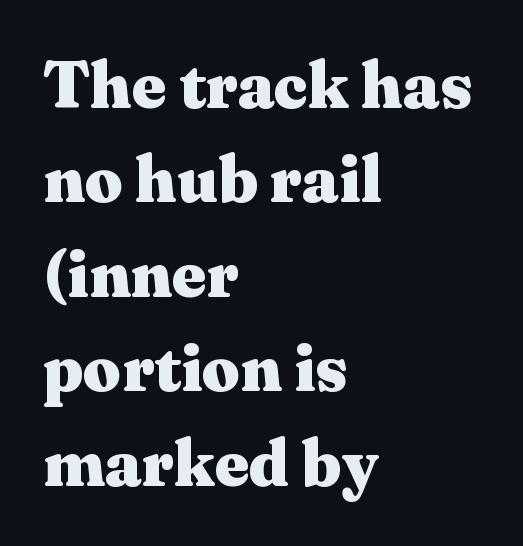
{"serif": "yes", "italic": "no", "bold": "yes", "weight": "heavy", "width": "wide", "stroke_contrast": "medium", "x_height": "medium", "monospaced": "no", "underline": "no", "align": "left", "line_spacing": "normal", "line_spacing_ratio": 1.43, "letter_spacing": "normal", "letter_spacing_em": 0.0, "glyph_px": 66}
